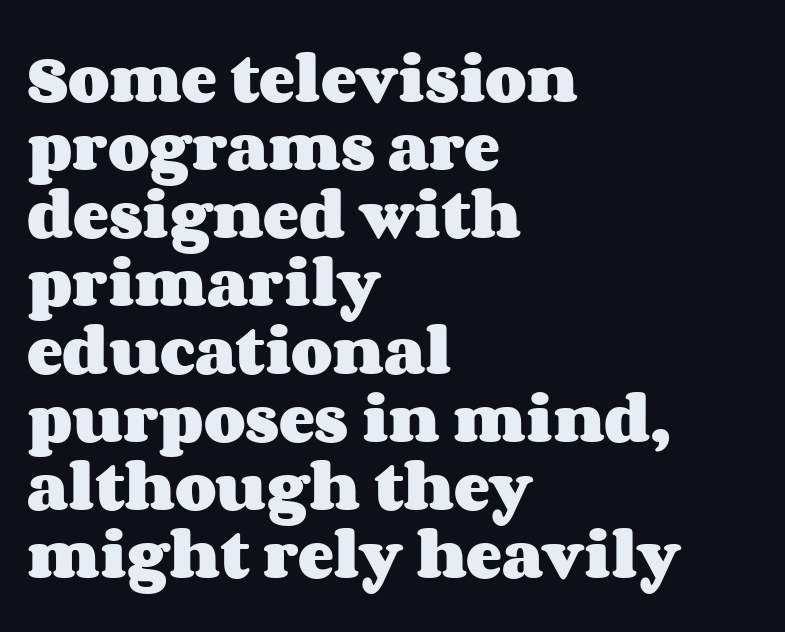
A typesetter would mark this as roman, not italic. You could not count columns in this text — the font is proportionally spaced. Baseline-to-baseline distance is the conventional proportion of letter height. Decoration check: the copy has no underline. Layout note: lines flush left.
